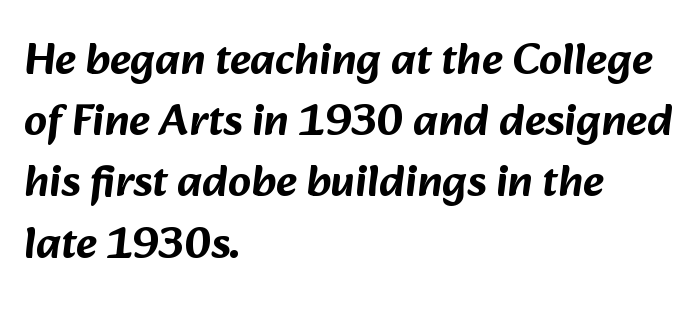
The image shows 45 px sans-serif type; set left-aligned, normal line spacing (1.36x), normal letter spacing, not underlined; low stroke contrast and a medium x-height.
